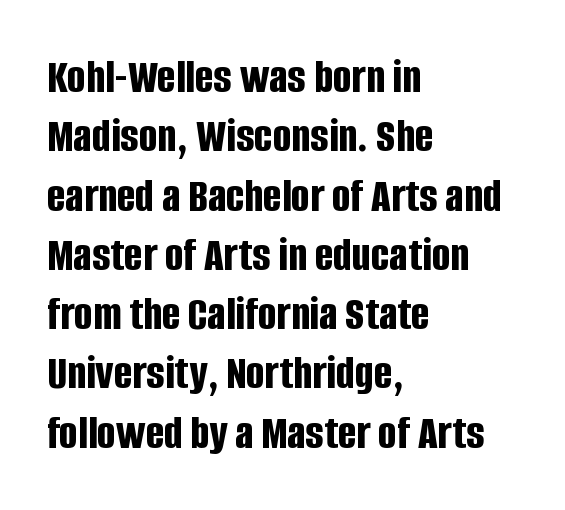
The image shows 49 px bold, condensed sans-serif type, upright; set left-aligned, line spacing 1.21x, normal letter spacing, not underlined; low stroke contrast and a large x-height.
